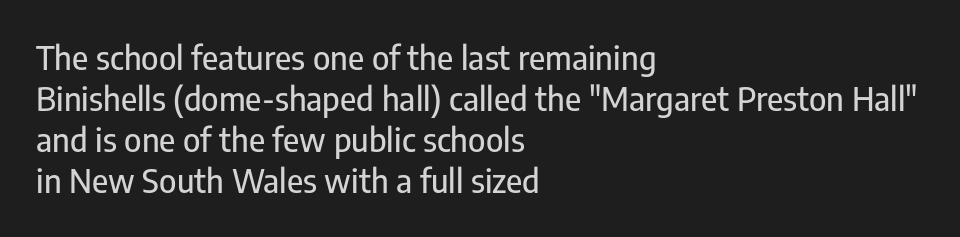
Q: Is the text italic (slanted)? A: No, it is upright.
Q: Is the typeface a serif or a sans-serif typeface? A: Sans-serif.
Q: Is the text underlined? A: No.
Q: How is the paragraph aligned? A: Left-aligned.
Q: Is the spacing between letters normal or unusually wide? A: Normal.
Q: Width (condensed, normal, or wide)? A: Condensed.
Q: Stroke contrast? A: Low.
Q: x-height? A: Medium.
Q: Monospaced? A: No.
